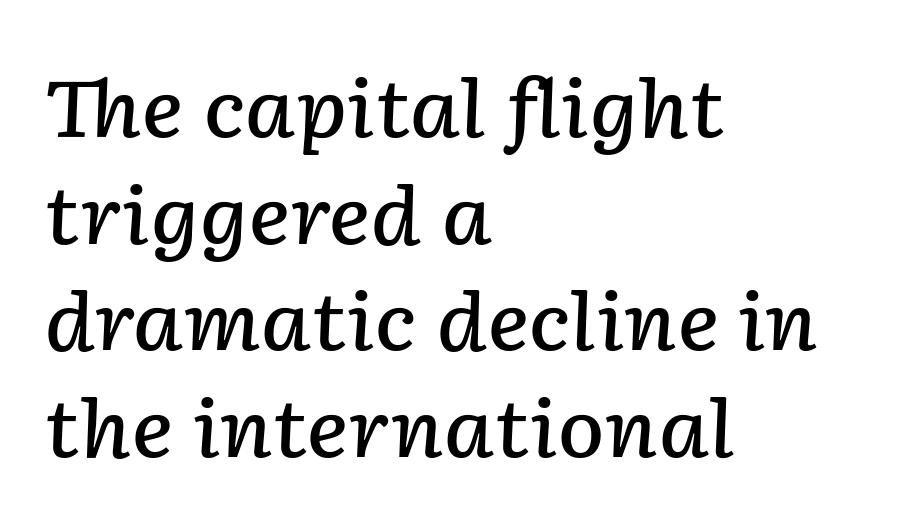
Q: Is the text bold? A: Semi-bold.
Q: Is the text italic (slanted)? A: Yes, it leans right by about 2 degrees.
Q: Is the text underlined? A: No.
Q: How is the paragraph aligned? A: Left-aligned.
Q: Is the spacing between letters normal or unusually wide? A: Normal.
Q: Is the spacing between lines tight, normal or loose? A: Normal.
Q: Width (condensed, normal, or wide)? A: Normal.
Q: Stroke contrast? A: Low.
Q: x-height? A: Medium.
Q: Monospaced? A: No.
